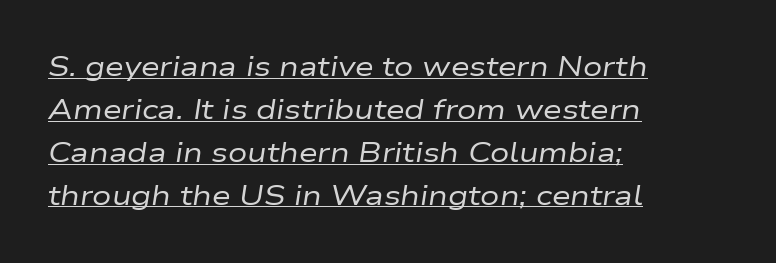
The image shows 27 px text type, italic (leaning right); set left-aligned, normal line spacing (1.59x), normal letter spacing, underlined.
